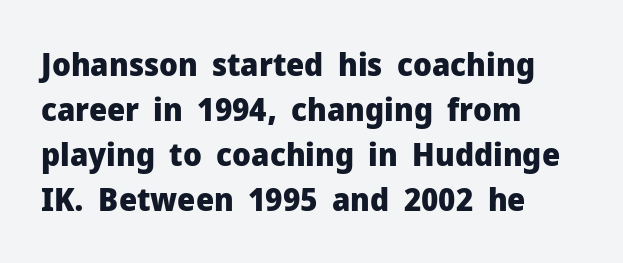
{"serif": "no", "italic": "no", "bold": "yes", "weight": "heavy", "width": "normal", "stroke_contrast": "low", "x_height": "medium", "monospaced": "no", "underline": "no", "align": "left", "line_spacing": "normal", "line_spacing_ratio": 1.41, "letter_spacing": "normal", "letter_spacing_em": 0.0, "glyph_px": 32}
